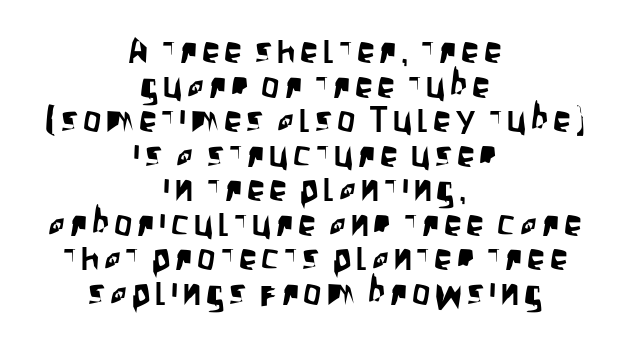
The gap between lines stays unmarked. Tightly led — the rows are bunched. The font's upright variant was chosen for this text. This rendering employs a face without finishing strokes, i.e., a sans-serif. The face used here is proportionally spaced, like ordinary book or web type. In CSS terms this would be text-align: center.
